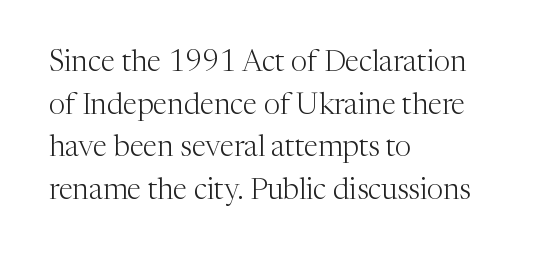
{"serif": "yes", "italic": "no", "bold": "no", "weight": "light", "width": "normal", "stroke_contrast": "medium", "x_height": "medium", "monospaced": "no", "underline": "no", "align": "left", "line_spacing": "normal", "line_spacing_ratio": 1.47, "letter_spacing": "normal", "letter_spacing_em": 0.0, "glyph_px": 29}
